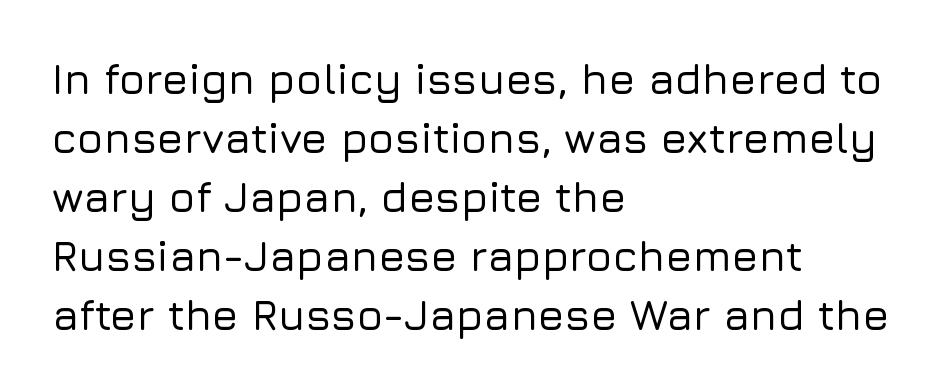
The image shows 43 px sans-serif type, upright; set left-aligned, normal line spacing (1.37x), normal letter spacing, not underlined; low stroke contrast and a medium x-height.
